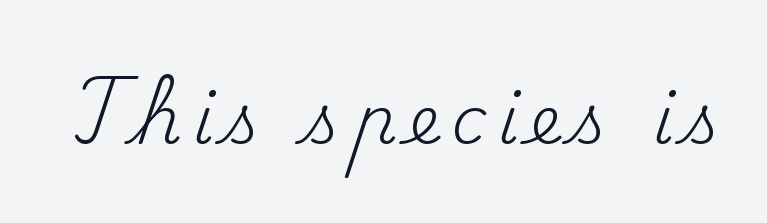
The gap between lines stays unmarked. In terms of letterform style, serifs are clearly present. The font is comparable to plain body text, perhaps lighter. Each letter keeps its own natural width here, so spacing adapts to shape.
